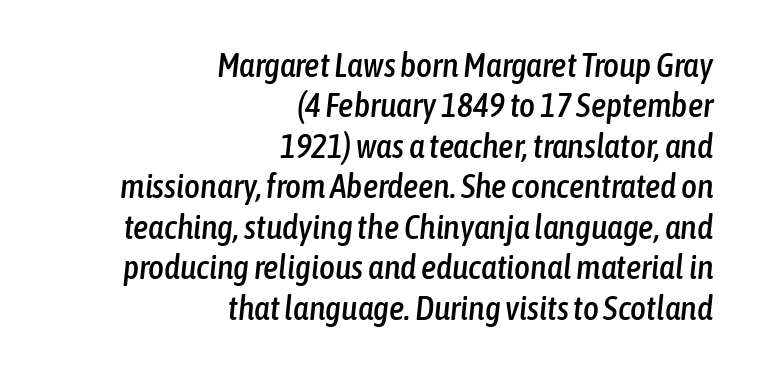
Looks like regular typesetting: each glyph gets only the width it needs. Quick note: italic. The passage shown has conventional tracking throughout. Horizontal alignment here is rightward, an uncommon choice for prose.
